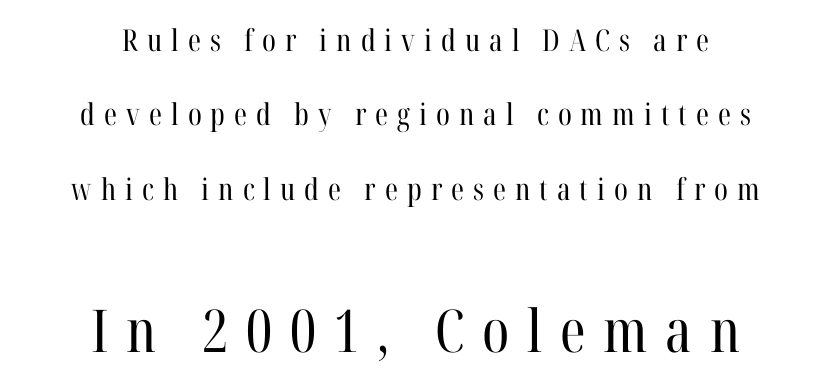
{"serif": "yes", "italic": "no", "bold": "no", "weight": "regular", "width": "condensed", "stroke_contrast": "high", "x_height": "medium", "monospaced": "no", "underline": "no", "align": "center", "line_spacing": "loose", "line_spacing_ratio": 2.48, "letter_spacing": "wide", "letter_spacing_em": 0.3, "larger_block": "second", "size_ratio": 1.97, "glyph_px": 59}
